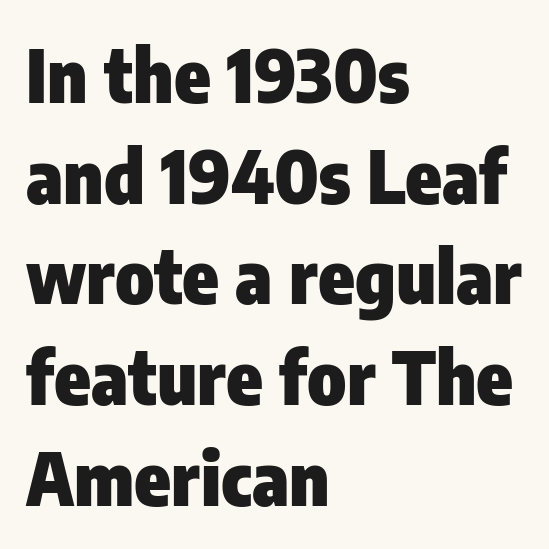
{"serif": "no", "italic": "no", "bold": "yes", "weight": "heavy", "width": "condensed", "stroke_contrast": "low", "x_height": "medium", "monospaced": "no", "underline": "no", "align": "left", "line_spacing": "normal", "line_spacing_ratio": 1.36, "letter_spacing": "normal", "letter_spacing_em": 0.0, "glyph_px": 74}
